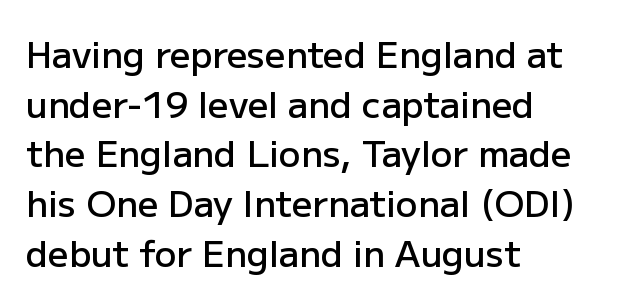
The image shows 36 px semibold sans-serif type, upright; set left-aligned, normal line spacing (1.38x), normal letter spacing, not underlined; low stroke contrast and a medium x-height.
